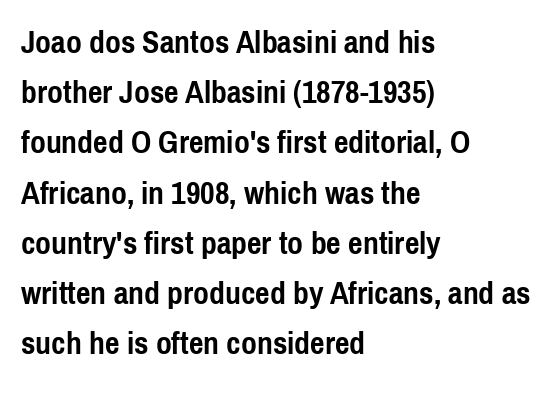
{"serif": "no", "italic": "no", "bold": "yes", "weight": "semibold", "width": "condensed", "x_height": "medium", "monospaced": "no", "underline": "no", "align": "left", "line_spacing": "normal", "line_spacing_ratio": 1.57, "letter_spacing": "normal", "letter_spacing_em": 0.0, "glyph_px": 32}
